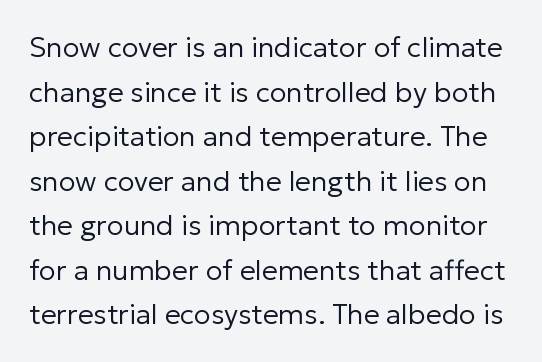
The image shows 28 px regular-weight sans-serif type, upright; set normal line spacing (1.59x), normal letter spacing, not underlined; low stroke contrast and a medium x-height.
